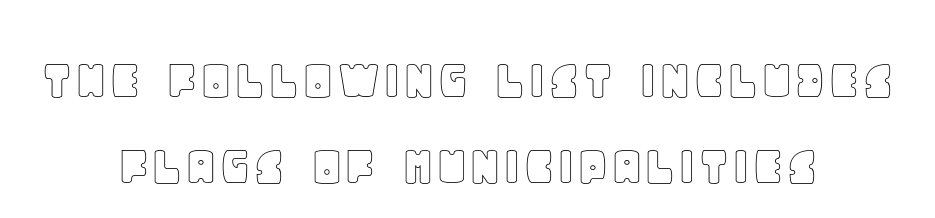
{"italic": "no", "width": "normal", "x_height": "large", "monospaced": "no", "underline": "no", "align": "center", "line_spacing": "normal", "line_spacing_ratio": 1.46, "letter_spacing": "normal", "letter_spacing_em": 0.0, "glyph_px": 59}
